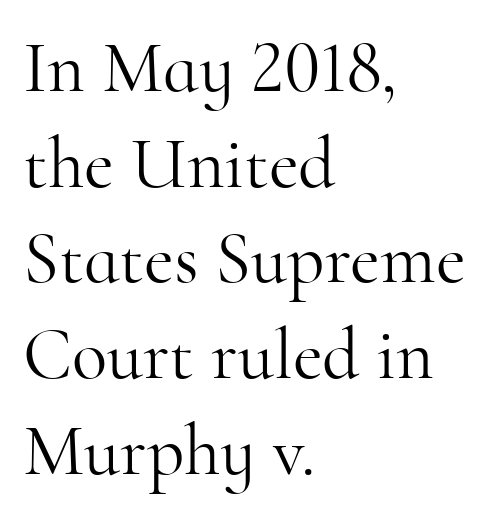
The image shows 73 px light serif type, upright; set left-aligned, normal line spacing (1.31x), normal letter spacing, not underlined; high stroke contrast and a small x-height.
